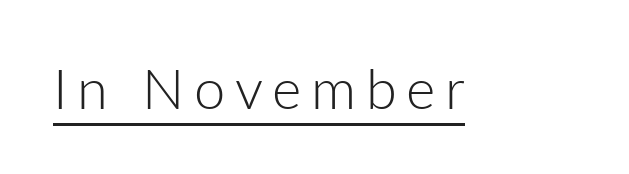
{"serif": "no", "italic": "no", "bold": "no", "weight": "light", "width": "normal", "stroke_contrast": "low", "x_height": "medium", "monospaced": "no", "underline": "yes", "glyph_px": 56}
